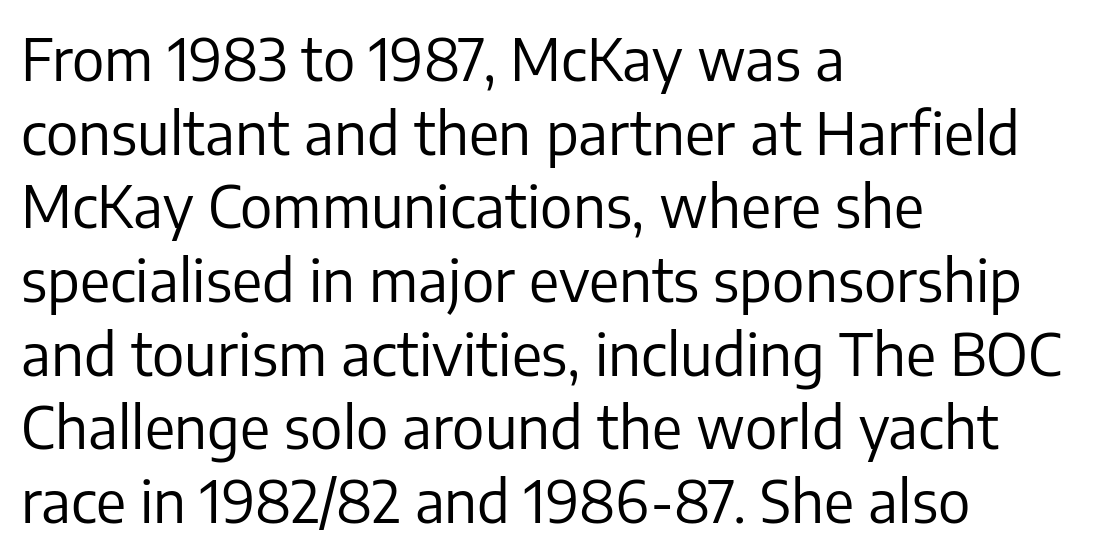
{"serif": "no", "italic": "no", "bold": "no", "weight": "regular", "width": "normal", "stroke_contrast": "low", "x_height": "medium", "monospaced": "no", "underline": "no", "align": "left", "line_spacing": "normal", "line_spacing_ratio": 1.27, "letter_spacing": "normal", "letter_spacing_em": 0.0, "glyph_px": 58}
